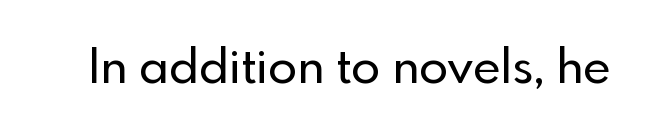
The designer went with a sans here, leaving each stem footless. The space directly below the letters is spotless. Spacing verdict: proportional, widths tailored to each character. Default kerning and tracking; the words read as compact shapes. Ascenders rise straight up at ninety degrees.
